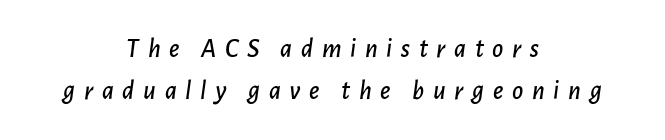
The image shows 27 px text type, italic (leaning right); set centered, normal line spacing (1.55x), unusually wide letter spacing (+0.32 em), not underlined.
